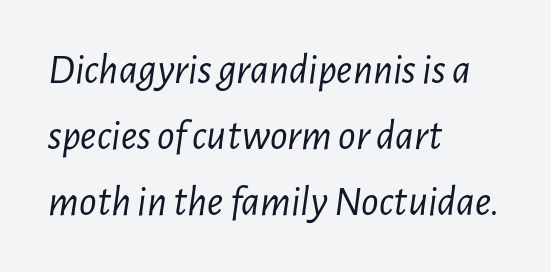
{"italic": "yes", "lean": "right", "slant_degrees": 7, "bold": "no", "weight": "light", "width": "condensed", "stroke_contrast": "low", "x_height": "medium", "monospaced": "no", "underline": "no", "align": "left", "line_spacing": "normal", "line_spacing_ratio": 1.53, "letter_spacing": "normal", "letter_spacing_em": 0.0, "glyph_px": 43}
